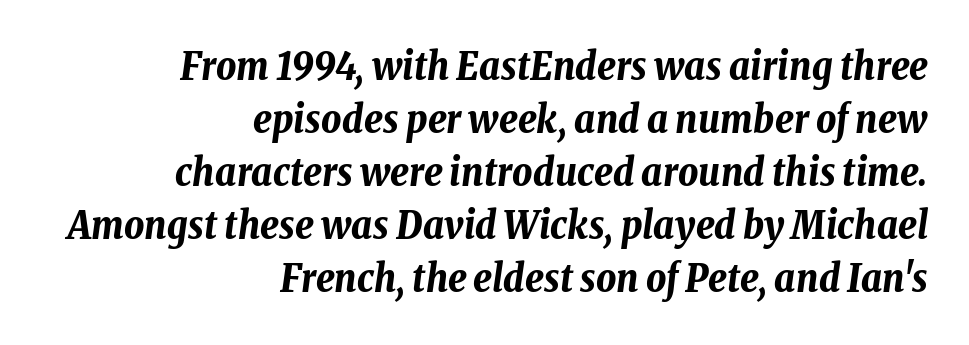
Varying glyph widths throughout — classic text-font behaviour. The passage shown is not underscored anywhere. Inter-character spacing is left at the font's built-in metrics. Baseline-to-baseline distance is the conventional proportion of letter height.
